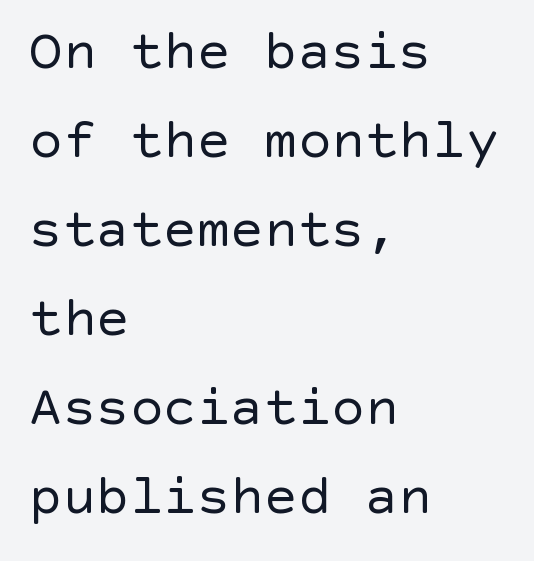
Observe the ordinary spacing: letters are neighbours, not strangers. The letterforms sit at book weight or below. Typographically, this falls in the sans-serif category. How would I describe the line gaps? Plain and ordinary.
